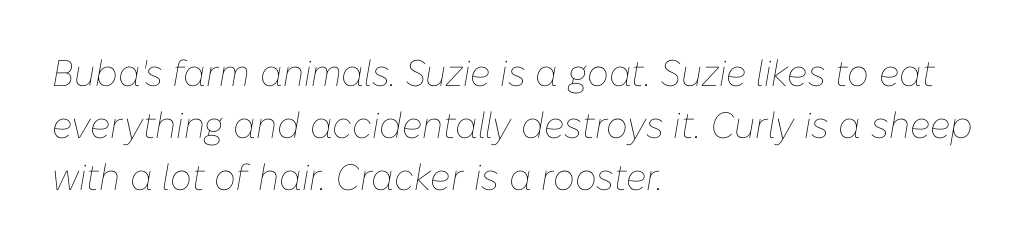
{"italic": "yes", "lean": "right", "slant_degrees": 10, "bold": "no", "weight": "thin", "width": "normal", "stroke_contrast": "low", "x_height": "medium", "monospaced": "no", "underline": "no", "align": "left", "line_spacing": "normal", "line_spacing_ratio": 1.41, "letter_spacing": "normal", "letter_spacing_em": 0.0, "glyph_px": 37}
